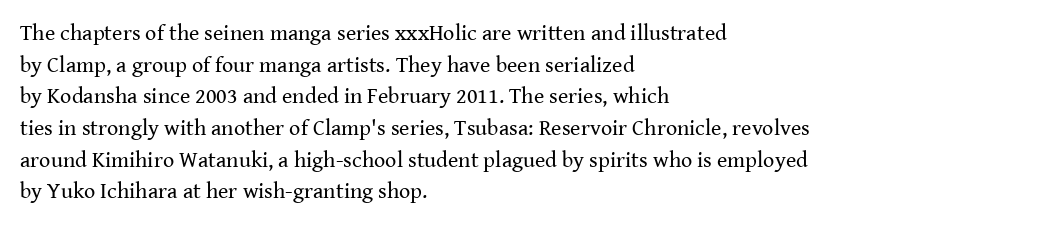
{"italic": "no", "bold": "no", "underline": "no", "align": "left", "line_spacing": "normal", "line_spacing_ratio": 1.44, "letter_spacing": "normal", "letter_spacing_em": 0.0, "glyph_px": 22}
